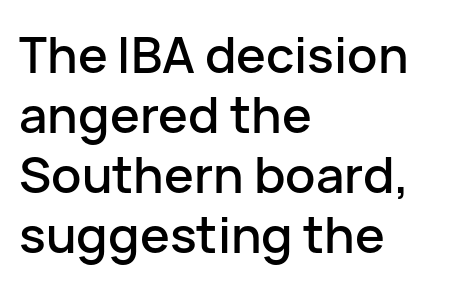
The image shows 50 px sans-serif type, upright; set left-aligned, line spacing 1.2x, normal letter spacing, not underlined; low stroke contrast and a medium x-height.
